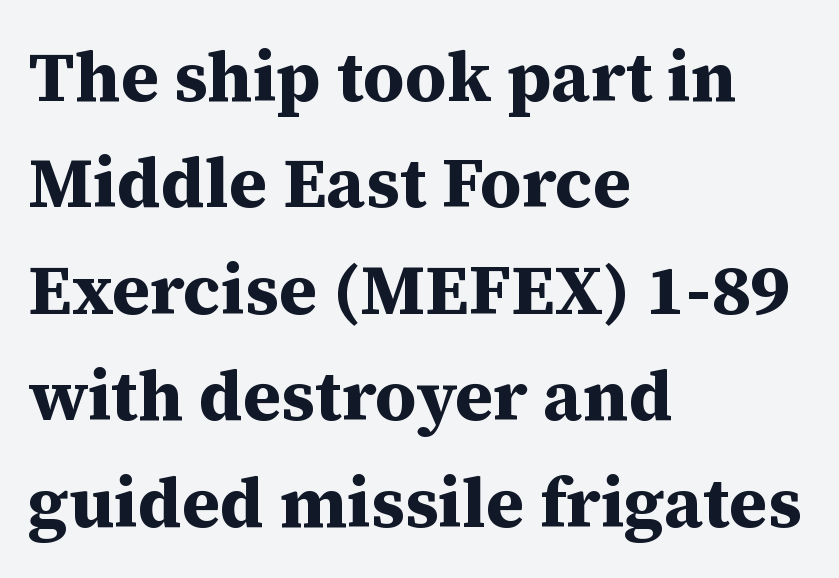
A bare baseline throughout the passage. A typesetter would mark this as roman, not italic. Left-aligned paragraph, ragged on the right. The typeface chosen for these lines features serifs. Spacing between characters is what you'd get straight out of the box. The rendering uses natural spacing where letterforms have individual widths.
